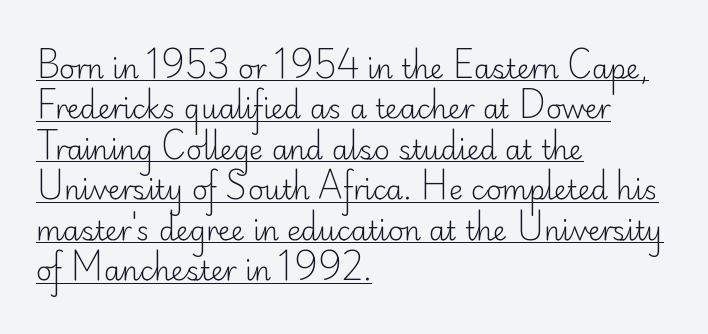
{"italic": "no", "bold": "no", "underline": "yes", "align": "left", "line_spacing": "normal", "line_spacing_ratio": 1.5, "letter_spacing": "normal", "letter_spacing_em": 0.0, "glyph_px": 27}
